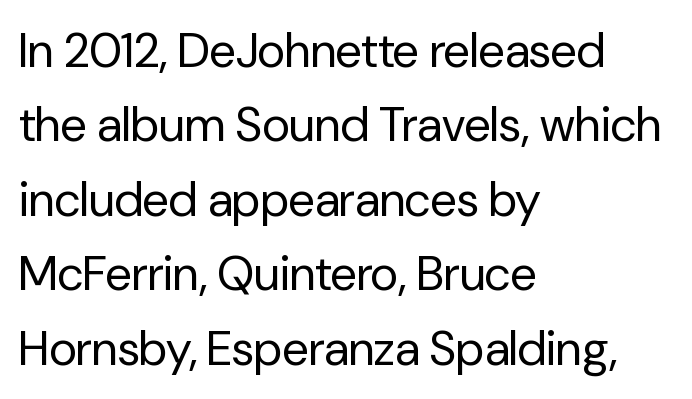
What kind of face is this? One without serifs — a sans. How would I describe the line gaps? Plain and ordinary. Tracking here is standard; glyphs follow each other at the usual distance. No extra ink here — the face is not bold. Nope, not italic — everything's standing straight. These lines are rendered in a variable-pitch font.
